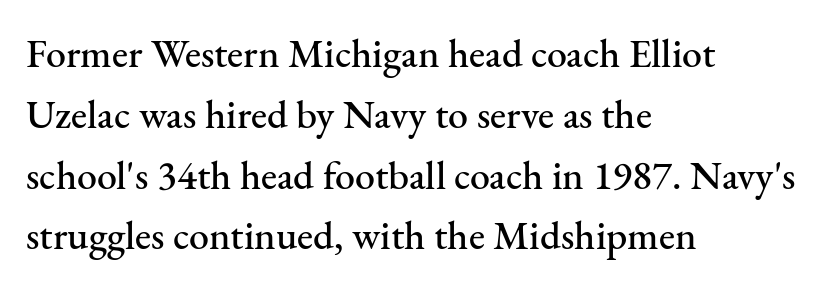
{"serif": "yes", "italic": "no", "width": "normal", "stroke_contrast": "medium", "x_height": "small", "monospaced": "no", "underline": "no", "align": "left", "line_spacing": "normal", "line_spacing_ratio": 1.52, "letter_spacing": "normal", "letter_spacing_em": 0.0, "glyph_px": 40}
